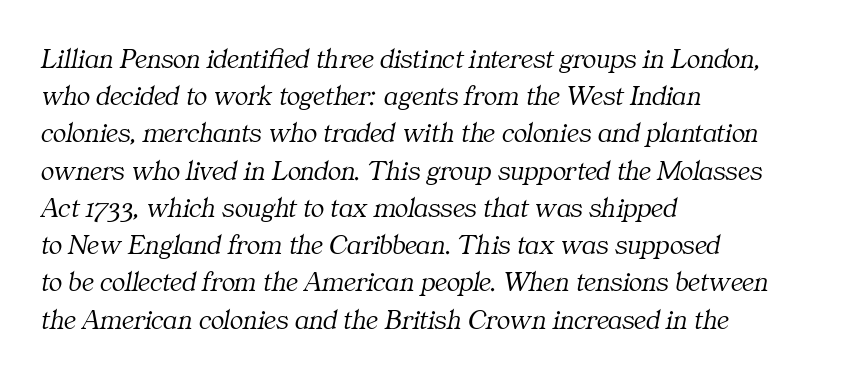
{"serif": "yes", "italic": "yes", "lean": "right", "slant_degrees": 11, "bold": "no", "weight": "light", "width": "normal", "stroke_contrast": "medium", "x_height": "medium", "monospaced": "no", "underline": "no", "align": "left", "line_spacing": "normal", "line_spacing_ratio": 1.33, "letter_spacing": "normal", "letter_spacing_em": 0.0, "glyph_px": 28}
